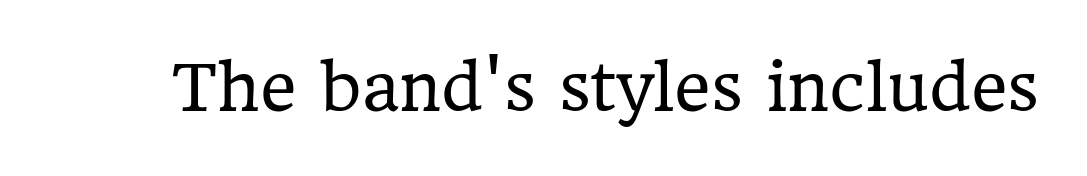
{"serif": "yes", "italic": "no", "bold": "no", "weight": "regular", "width": "normal", "stroke_contrast": "low", "x_height": "medium", "monospaced": "no", "underline": "no", "letter_spacing": "normal", "letter_spacing_em": 0.0, "glyph_px": 63}
